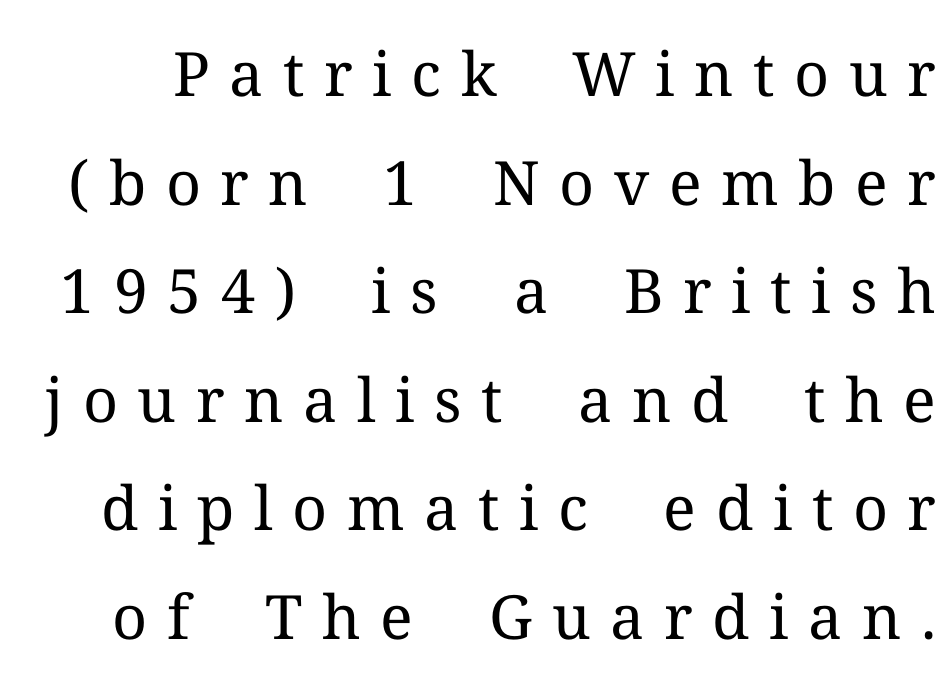
The image shows 61 px regular-weight serif type, upright; set line spacing 1.78x, unusually wide letter spacing (+0.32 em), not underlined; medium stroke contrast and a medium x-height.
